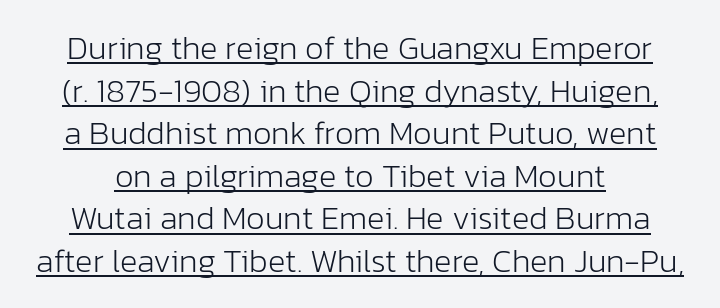
The font sits on the lighter half of the weight spectrum, regular included. The space between consecutive lines is moderate. In designer terms, the underline attribute is active on this setting. Character widths vary here, with narrow letters taking less room than wide ones.
